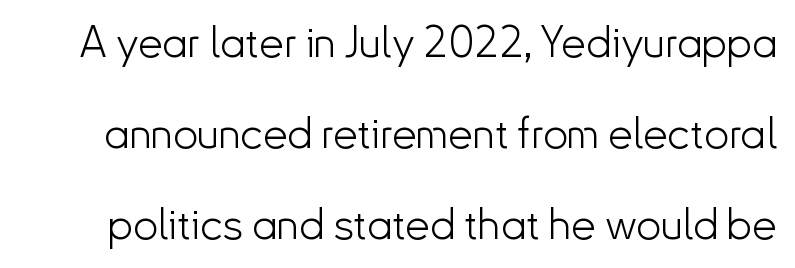
On a weight scale, this lands at 450 or below. This sample trades compactness for vertical openness between lines. To sum up the face: it is a sans, with no serifs. The specimen omits any rule beneath the text block's lines.
